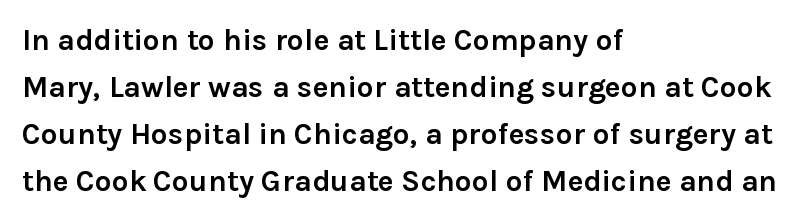
The image shows 30 px semibold sans-serif type, upright; set left-aligned, normal line spacing (1.57x), normal letter spacing, not underlined; a medium x-height.
